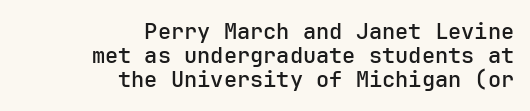
The image shows 22 px text type, upright; set right-aligned, tight line spacing (1.1x), normal letter spacing, not underlined.
